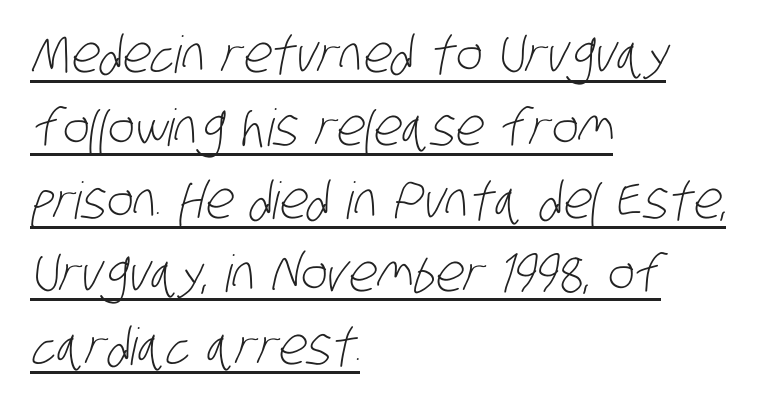
{"serif": "no", "bold": "no", "weight": "light", "width": "condensed", "stroke_contrast": "low", "x_height": "large", "monospaced": "no", "underline": "yes", "align": "left", "line_spacing": "normal", "line_spacing_ratio": 1.43, "letter_spacing": "normal", "letter_spacing_em": 0.0, "glyph_px": 51}
